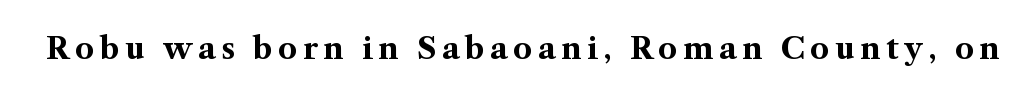
The image shows 30 px bold serif type, upright; set not underlined; medium stroke contrast and a medium x-height.
